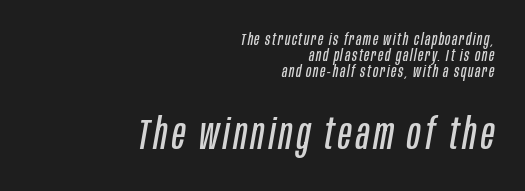
Q: Is the text bold? A: No.
Q: Is the text italic (slanted)? A: Yes, it leans right by about 10 degrees.
Q: Is the text underlined? A: No.
Q: How is the paragraph aligned? A: Right-aligned.
Q: Is the spacing between lines tight, normal or loose? A: Tight.
Q: Which block of text is set in a larger size, the first (top) or the second (bottom)? A: The second (bottom) one.
Q: Width (condensed, normal, or wide)? A: Condensed.
Q: Stroke contrast? A: Low.
Q: x-height? A: Large.
Q: Monospaced? A: No.
